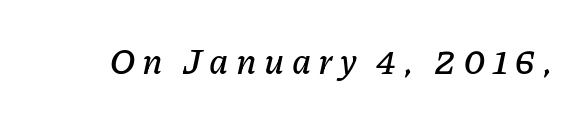
The image shows 36 px text type, italic (leaning right); set unusually wide letter spacing (+0.2 em), not underlined; low stroke contrast and a medium x-height.
